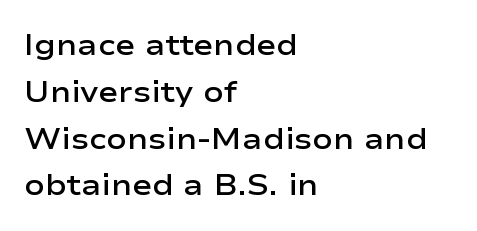
{"serif": "no", "italic": "no", "bold": "semi", "weight": "semibold", "width": "wide", "stroke_contrast": "low", "x_height": "medium", "monospaced": "no", "underline": "no", "align": "left", "line_spacing": "normal", "line_spacing_ratio": 1.56, "letter_spacing": "normal", "letter_spacing_em": 0.0, "glyph_px": 30}
